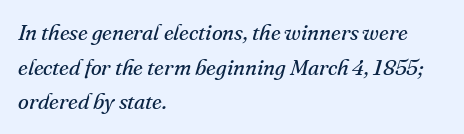
Line beginnings align vertically; line endings do not. The rows are spaced the way most documents space them. Italic: yes, the glyphs are oblique. Underlining? Definitely not there.
